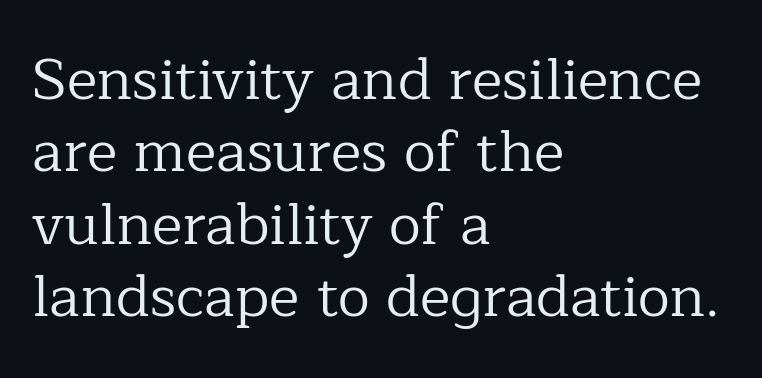
Q: Is the text bold? A: No.
Q: Is the text italic (slanted)? A: No, it is upright.
Q: Is the typeface a serif or a sans-serif typeface? A: Serif.
Q: Is the text underlined? A: No.
Q: How is the paragraph aligned? A: Left-aligned.
Q: Is the spacing between letters normal or unusually wide? A: Normal.
Q: Is the spacing between lines tight, normal or loose? A: Normal.
Q: Width (condensed, normal, or wide)? A: Normal.
Q: Stroke contrast? A: Low.
Q: x-height? A: Medium.
Q: Monospaced? A: No.
